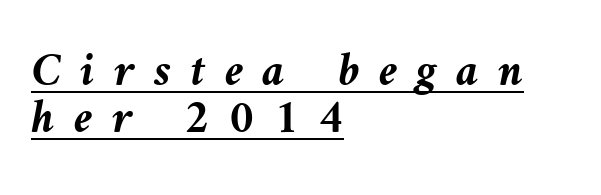
{"italic": "yes", "lean": "left", "slant_degrees": 9, "bold": "yes", "weight": "semibold", "width": "normal", "stroke_contrast": "medium", "x_height": "medium", "monospaced": "no", "underline": "yes", "align": "left", "line_spacing": "tight", "line_spacing_ratio": 0.98, "letter_spacing": "wide", "letter_spacing_em": 0.4, "glyph_px": 48}
